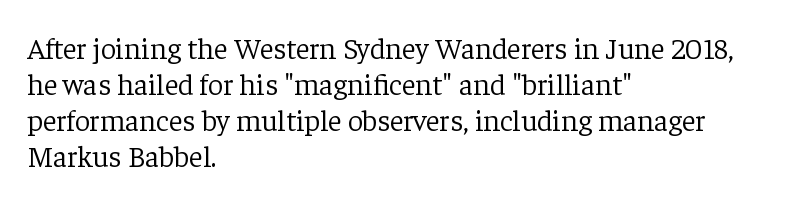
{"serif": "yes", "italic": "no", "bold": "no", "weight": "light", "width": "normal", "stroke_contrast": "low", "x_height": "medium", "monospaced": "no", "underline": "no", "align": "left", "line_spacing_ratio": 1.2, "letter_spacing": "normal", "letter_spacing_em": 0.0, "glyph_px": 30}
